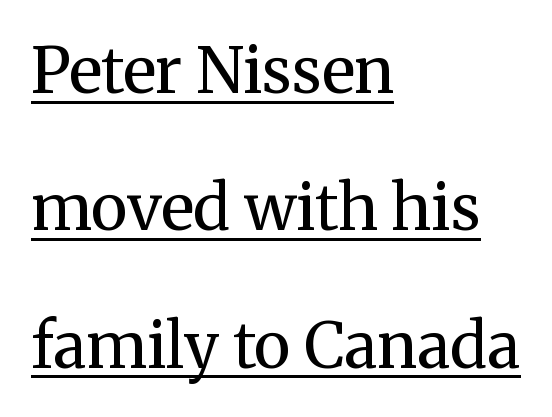
{"serif": "yes", "italic": "no", "bold": "no", "weight": "regular", "width": "normal", "stroke_contrast": "medium", "x_height": "medium", "monospaced": "no", "underline": "yes", "align": "left", "line_spacing": "loose", "line_spacing_ratio": 2.18, "letter_spacing": "normal", "letter_spacing_em": 0.0, "glyph_px": 63}
